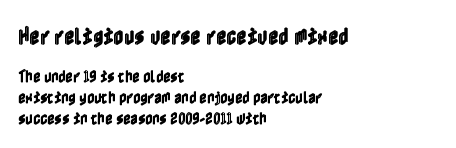
Letters rest on an invisible, unmarked baseline. Whoever set this chose a conventional vertical rhythm. One-word summary of the alignment: left. This sample uses plain, unmodified letter spacing. Nope, not italic — everything's standing straight. The more generous point size was reserved for the upper chunk.
